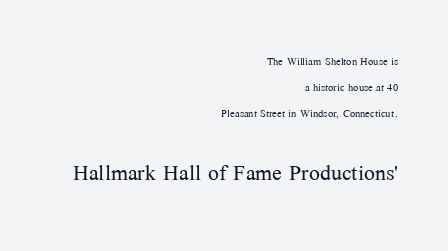
Q: Is the text bold? A: No.
Q: Is the text italic (slanted)? A: No, it is upright.
Q: Is the typeface a serif or a sans-serif typeface? A: Serif.
Q: Is the text underlined? A: No.
Q: How is the paragraph aligned? A: Right-aligned.
Q: Is the spacing between letters normal or unusually wide? A: Normal.
Q: Which block of text is set in a larger size, the first (top) or the second (bottom)? A: The second (bottom) one.
Q: Width (condensed, normal, or wide)? A: Normal.
Q: Stroke contrast? A: Medium.
Q: x-height? A: Medium.
Q: Monospaced? A: No.
